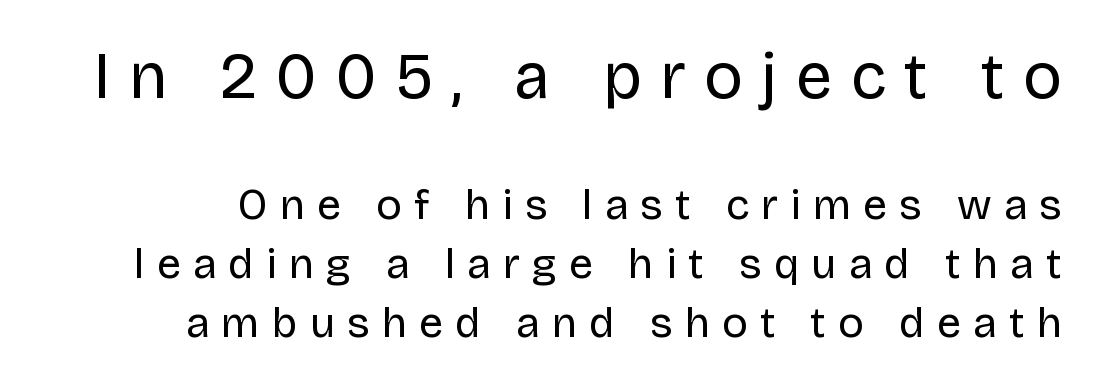
{"serif": "no", "italic": "no", "bold": "no", "weight": "regular", "width": "normal", "stroke_contrast": "low", "x_height": "large", "monospaced": "no", "underline": "no", "line_spacing": "normal", "line_spacing_ratio": 1.38, "letter_spacing": "wide", "letter_spacing_em": 0.28, "larger_block": "first", "size_ratio": 1.51, "glyph_px": 65}
